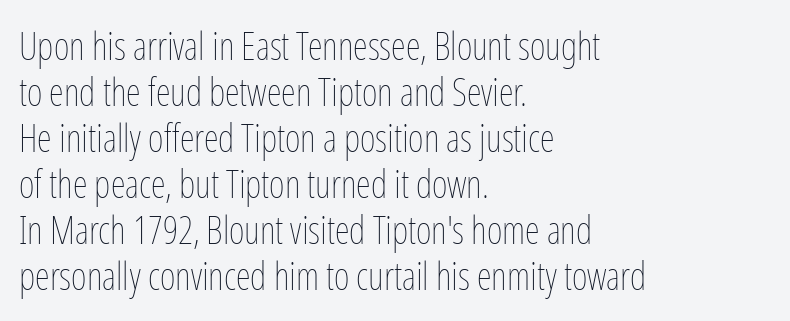
The image shows 38 px thin, condensed type, upright; set left-aligned, line spacing 1.21x, normal letter spacing, not underlined; low stroke contrast and a medium x-height.
